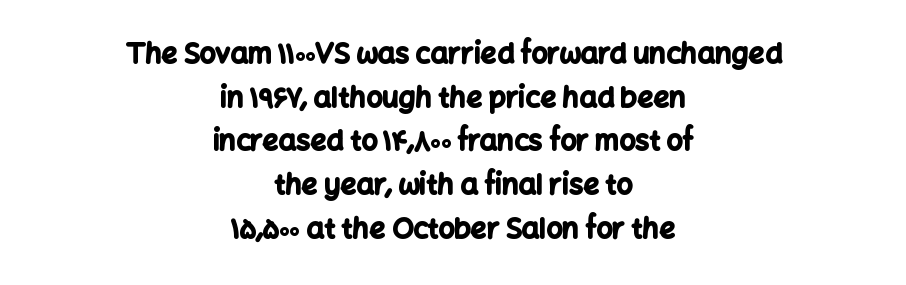
The space between consecutive lines is moderate. Every character sits straight up, as roman type does. What weight is shown? A full bold with thick strokes. Grotesque or geometric, the face here clearly has no serifs. Varying glyph widths throughout — classic text-font behaviour. Plain, unruled lines of type.
